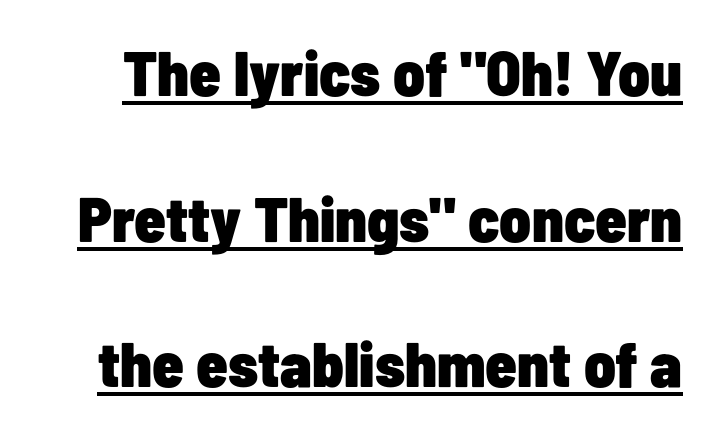
Q: Is the text bold? A: Yes.
Q: Is the text italic (slanted)? A: No, it is upright.
Q: Is the typeface a serif or a sans-serif typeface? A: Sans-serif.
Q: Is the text underlined? A: Yes.
Q: Is the spacing between letters normal or unusually wide? A: Normal.
Q: Is the spacing between lines tight, normal or loose? A: Loose.
Q: Width (condensed, normal, or wide)? A: Condensed.
Q: Stroke contrast? A: Low.
Q: x-height? A: Medium.
Q: Monospaced? A: No.
